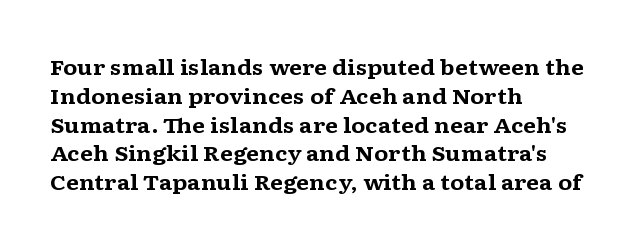
Leftover space on each line is placed entirely after the last word. The baseline area is clear. Tracking value appears to be zero — textbook default spacing. Is the type bold? Yes — the strokes are clearly thick and heavy.
